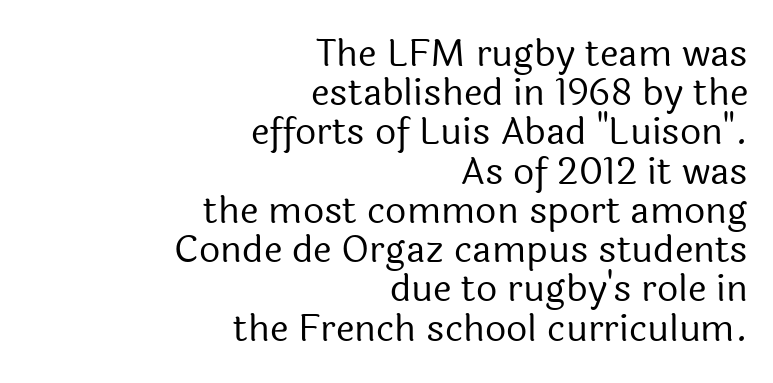
{"serif": "no", "italic": "no", "bold": "no", "weight": "regular", "width": "normal", "x_height": "medium", "monospaced": "no", "underline": "no", "align": "right", "line_spacing": "tight", "line_spacing_ratio": 1.06, "letter_spacing": "normal", "letter_spacing_em": 0.0, "glyph_px": 37}
